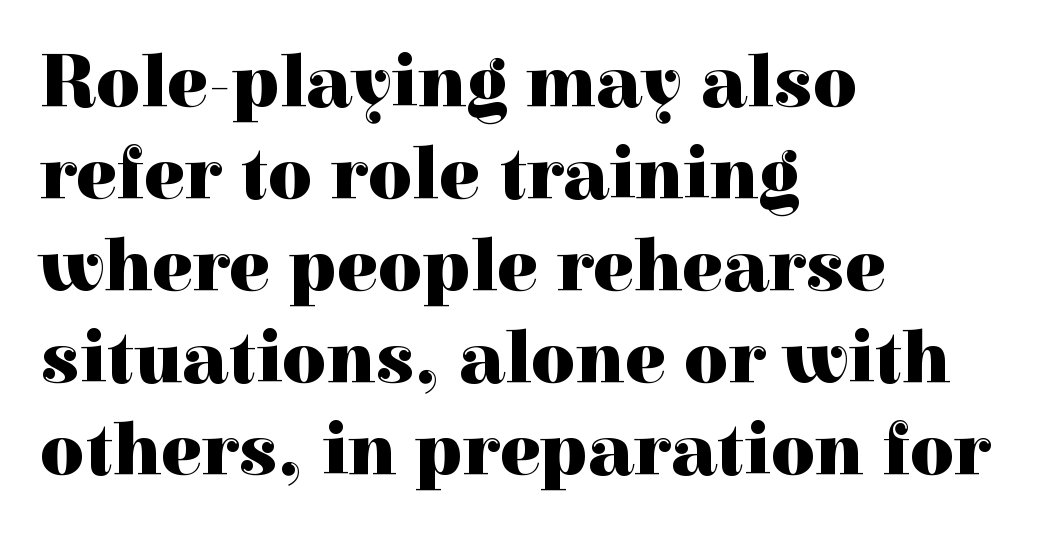
You could not count columns in this text — the font is proportionally spaced. Vertical strokes here are truly vertical. Layout note: lines flush left. Underline: absent. The glyphs in this specimen are seriffed.
